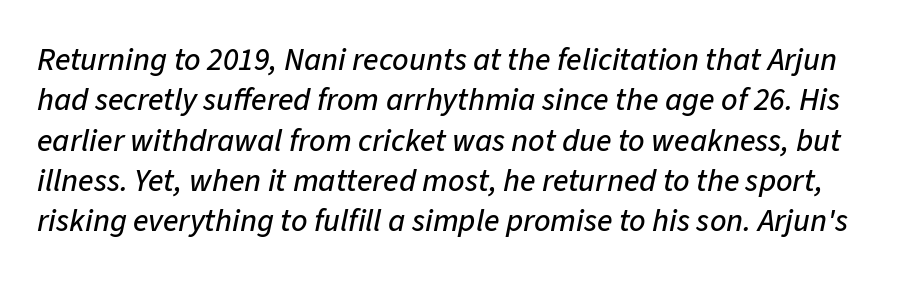
{"italic": "yes", "lean": "right", "slant_degrees": 11, "width": "normal", "stroke_contrast": "low", "x_height": "medium", "monospaced": "no", "underline": "no", "line_spacing": "normal", "line_spacing_ratio": 1.26, "letter_spacing": "normal", "letter_spacing_em": 0.0, "glyph_px": 32}
